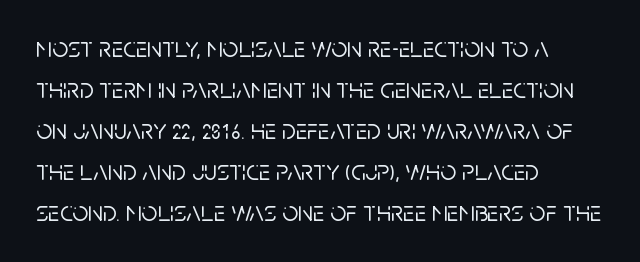
The image shows 28 px sans-serif type, upright; set left-aligned, normal line spacing (1.46x), normal letter spacing, not underlined; low stroke contrast and a large x-height.
